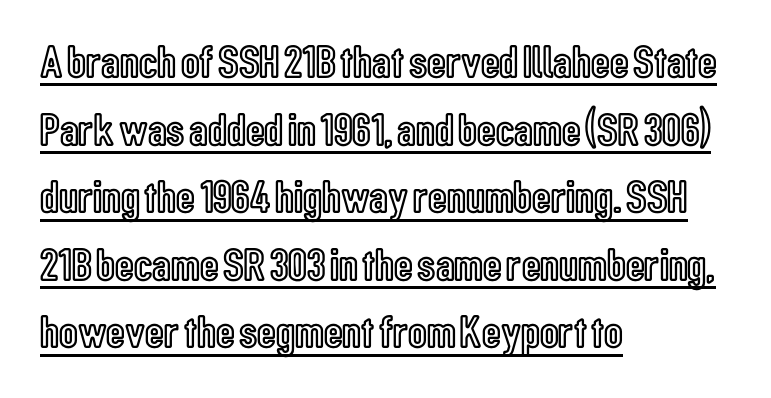
Q: Is the text italic (slanted)? A: No, it is upright.
Q: Is the text underlined? A: Yes.
Q: How is the paragraph aligned? A: Left-aligned.
Q: Is the spacing between letters normal or unusually wide? A: Normal.
Q: Is the spacing between lines tight, normal or loose? A: Normal.
Q: Width (condensed, normal, or wide)? A: Condensed.
Q: x-height? A: Medium.
Q: Monospaced? A: No.
